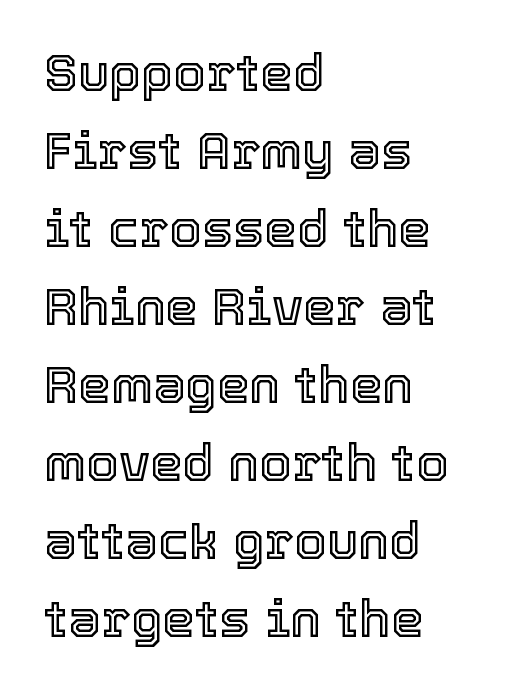
Q: Is the text italic (slanted)? A: No, it is upright.
Q: Is the text underlined? A: No.
Q: How is the paragraph aligned? A: Left-aligned.
Q: Is the spacing between letters normal or unusually wide? A: Normal.
Q: Is the spacing between lines tight, normal or loose? A: Normal.
Q: Width (condensed, normal, or wide)? A: Normal.
Q: x-height? A: Medium.
Q: Monospaced? A: No.
